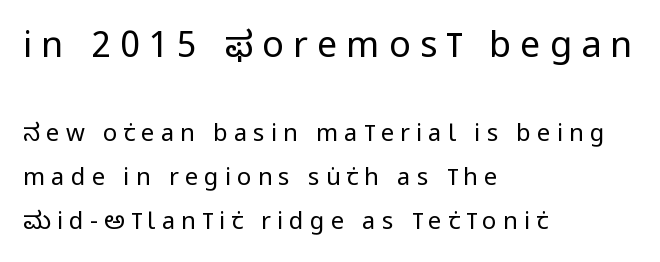
{"serif": "no", "italic": "no", "bold": "no", "weight": "regular", "width": "condensed", "stroke_contrast": "low", "x_height": "large", "monospaced": "no", "underline": "no", "align": "left", "line_spacing_ratio": 1.83, "letter_spacing": "wide", "letter_spacing_em": 0.25, "larger_block": "first", "size_ratio": 1.5, "glyph_px": 36}
